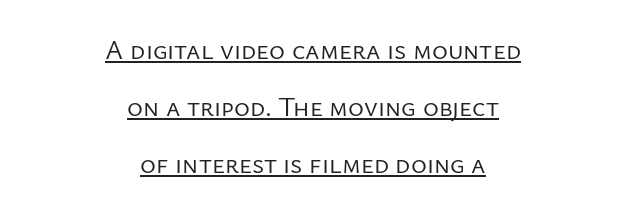
Q: Is the text bold? A: No.
Q: Is the text italic (slanted)? A: No, it is upright.
Q: Is the text underlined? A: Yes.
Q: How is the paragraph aligned? A: Centered.
Q: Is the spacing between letters normal or unusually wide? A: Normal.
Q: Is the spacing between lines tight, normal or loose? A: Loose.
